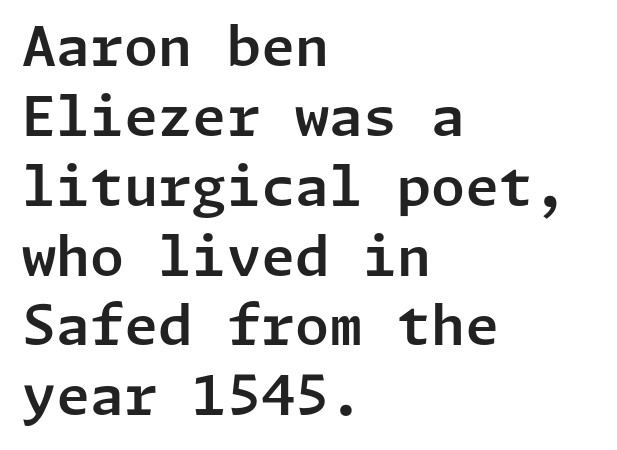
The zone under the glyphs is completely vacant. What kind of face is this? One without serifs — a sans. Every row of glyphs begins at an identical x-position on the left. The letters stand straight up with perfectly vertical stems. If you measured baseline to baseline, you'd find a middling distance.
